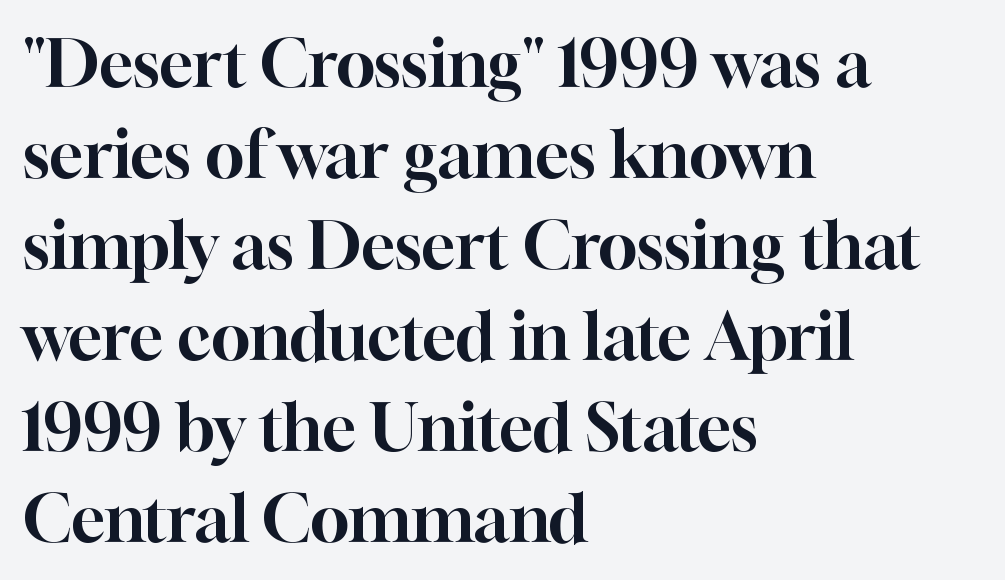
The image shows 65 px serif type, upright; set left-aligned, normal line spacing (1.4x), normal letter spacing, not underlined; high stroke contrast and a medium x-height.
